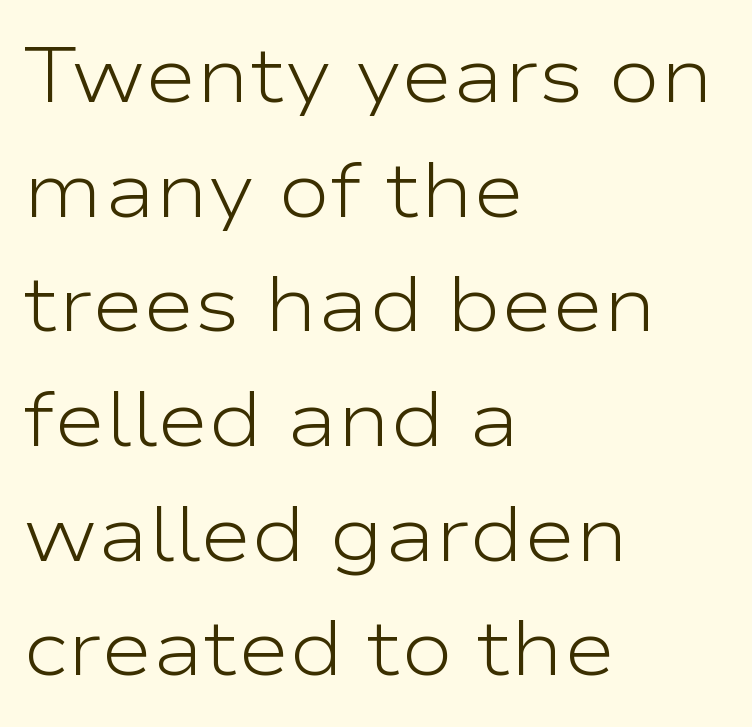
{"serif": "no", "italic": "no", "bold": "no", "weight": "light", "width": "wide", "stroke_contrast": "low", "x_height": "medium", "monospaced": "no", "underline": "no", "align": "left", "line_spacing": "normal", "line_spacing_ratio": 1.47, "letter_spacing": "normal", "letter_spacing_em": 0.0, "glyph_px": 78}
